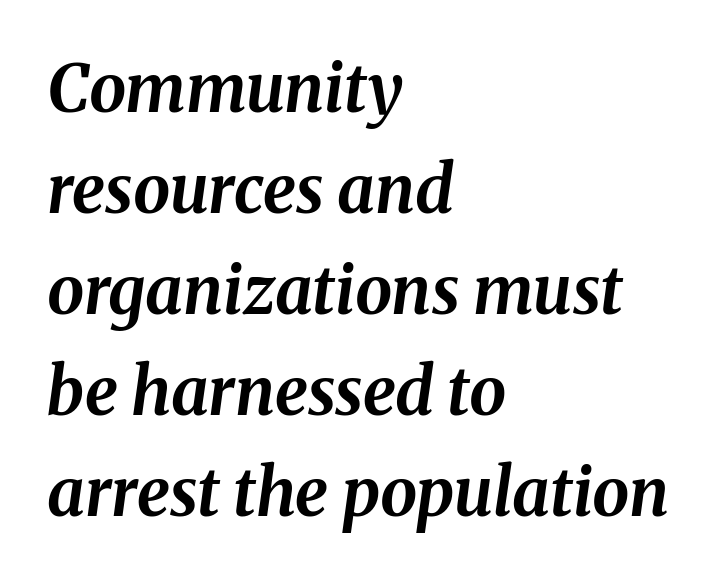
{"italic": "yes", "lean": "right", "slant_degrees": 8, "bold": "yes", "weight": "bold", "width": "normal", "stroke_contrast": "medium", "x_height": "medium", "monospaced": "no", "underline": "no", "align": "left", "line_spacing": "normal", "line_spacing_ratio": 1.53, "letter_spacing": "normal", "letter_spacing_em": 0.0, "glyph_px": 66}
